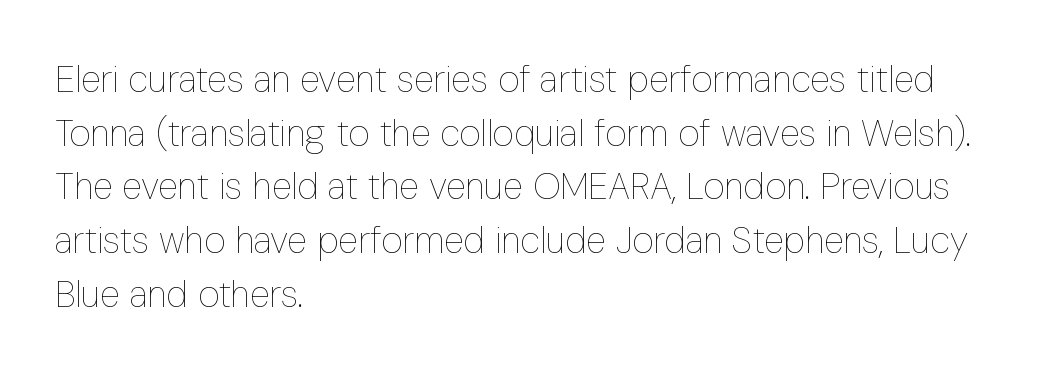
The image shows 37 px thin, condensed type, upright; set left-aligned, normal line spacing (1.45x), normal letter spacing, not underlined; low stroke contrast and a medium x-height.
